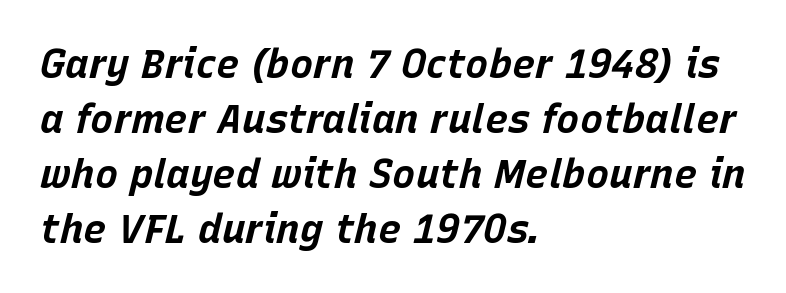
{"italic": "yes", "lean": "right", "slant_degrees": 15, "bold": "yes", "weight": "bold", "width": "normal", "stroke_contrast": "low", "x_height": "large", "monospaced": "no", "underline": "no", "align": "left", "line_spacing": "normal", "line_spacing_ratio": 1.41, "letter_spacing": "normal", "letter_spacing_em": 0.0, "glyph_px": 39}
